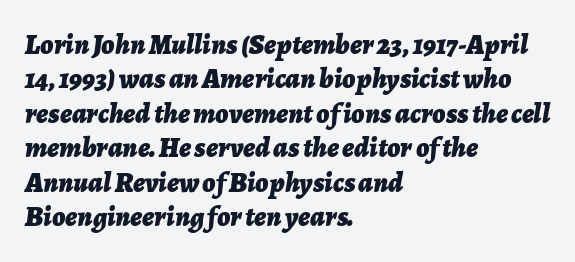
Q: Is the text bold? A: Yes.
Q: Is the text italic (slanted)? A: Yes, it leans right by about 7 degrees.
Q: Is the text underlined? A: No.
Q: How is the paragraph aligned? A: Left-aligned.
Q: Is the spacing between letters normal or unusually wide? A: Normal.
Q: Width (condensed, normal, or wide)? A: Normal.
Q: Stroke contrast? A: Low.
Q: x-height? A: Medium.
Q: Monospaced? A: No.
